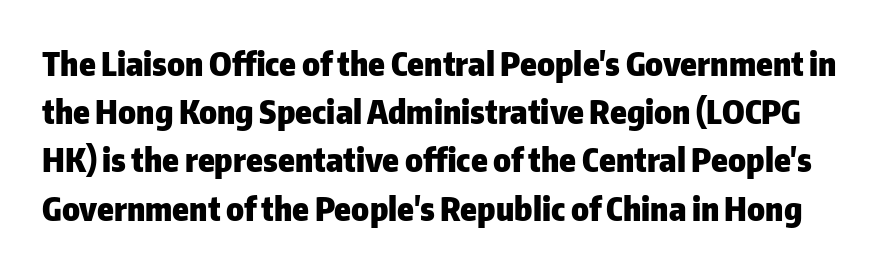
Q: Is the text bold? A: Yes.
Q: Is the text italic (slanted)? A: No, it is upright.
Q: Is the typeface a serif or a sans-serif typeface? A: Sans-serif.
Q: Is the text underlined? A: No.
Q: Is the spacing between letters normal or unusually wide? A: Normal.
Q: Is the spacing between lines tight, normal or loose? A: Normal.
Q: Width (condensed, normal, or wide)? A: Normal.
Q: Stroke contrast? A: Low.
Q: x-height? A: Medium.
Q: Monospaced? A: No.
